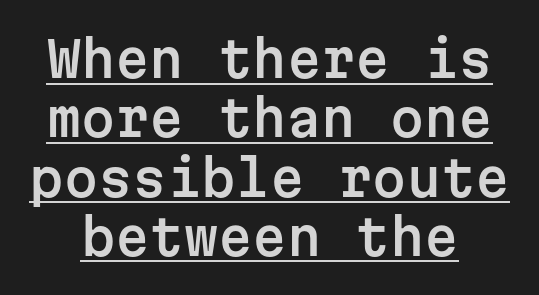
The image shows 49 px sans-serif type, upright, monospaced; set line spacing 1.21x, normal letter spacing, underlined; low stroke contrast and a medium x-height.
